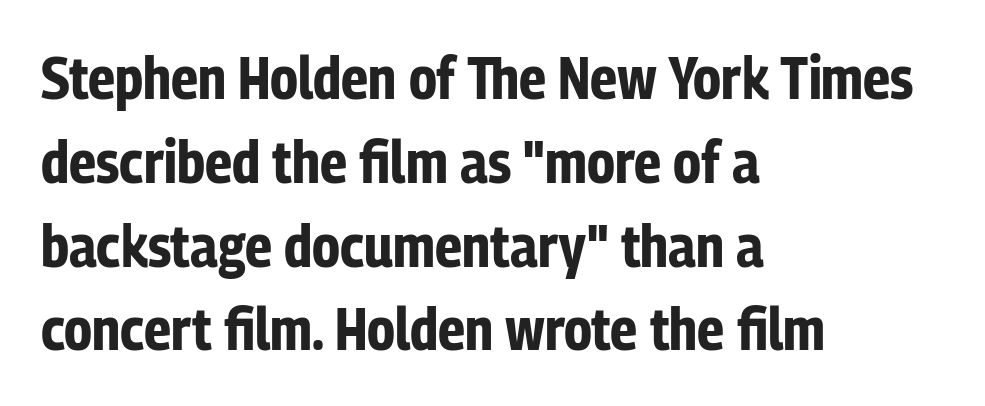
Q: Is the text bold? A: Yes.
Q: Is the text italic (slanted)? A: No, it is upright.
Q: Is the typeface a serif or a sans-serif typeface? A: Sans-serif.
Q: Is the text underlined? A: No.
Q: How is the paragraph aligned? A: Left-aligned.
Q: Is the spacing between letters normal or unusually wide? A: Normal.
Q: Is the spacing between lines tight, normal or loose? A: Normal.
Q: Width (condensed, normal, or wide)? A: Condensed.
Q: Stroke contrast? A: Low.
Q: x-height? A: Medium.
Q: Monospaced? A: No.
